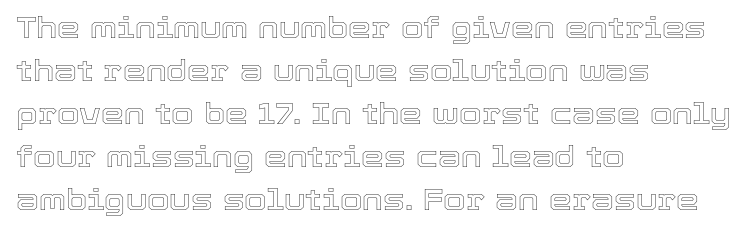
Q: Is the text italic (slanted)? A: No, it is upright.
Q: Is the text underlined? A: No.
Q: How is the paragraph aligned? A: Left-aligned.
Q: Is the spacing between letters normal or unusually wide? A: Normal.
Q: Is the spacing between lines tight, normal or loose? A: Normal.
Q: Width (condensed, normal, or wide)? A: Normal.
Q: x-height? A: Medium.
Q: Monospaced? A: No.
